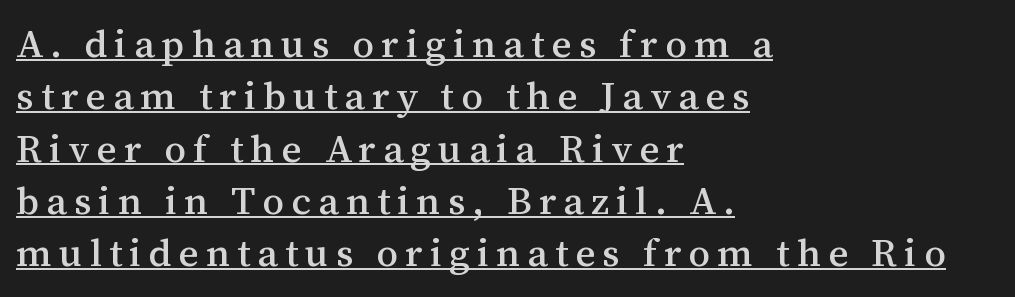
The image shows 39 px serif type, upright; set left-aligned, normal line spacing (1.34x), underlined; medium stroke contrast and a medium x-height.
